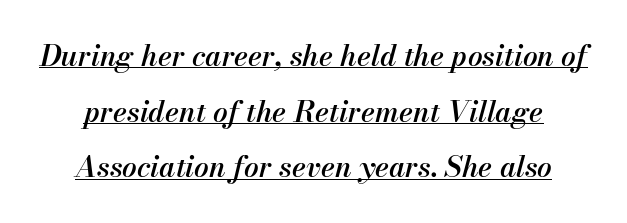
{"italic": "yes", "lean": "right", "slant_degrees": 13, "bold": "semi", "weight": "semibold", "width": "normal", "stroke_contrast": "medium", "x_height": "small", "monospaced": "no", "underline": "yes", "align": "center", "line_spacing": "loose", "line_spacing_ratio": 1.92, "letter_spacing": "normal", "letter_spacing_em": 0.0, "glyph_px": 29}
